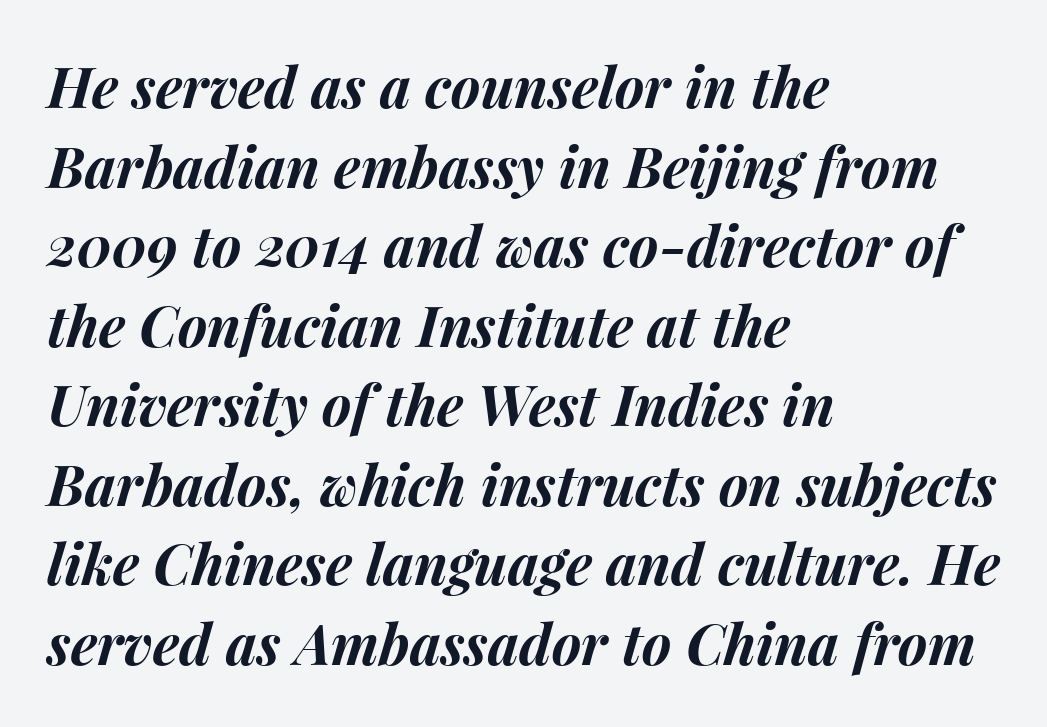
Q: Is the text bold? A: Yes.
Q: Is the text italic (slanted)? A: Yes, it leans right by about 15 degrees.
Q: Is the text underlined? A: No.
Q: How is the paragraph aligned? A: Left-aligned.
Q: Is the spacing between letters normal or unusually wide? A: Normal.
Q: Is the spacing between lines tight, normal or loose? A: Normal.
Q: Width (condensed, normal, or wide)? A: Normal.
Q: Stroke contrast? A: Medium.
Q: x-height? A: Medium.
Q: Monospaced? A: No.
